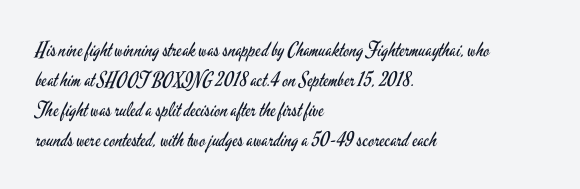
Q: Is the text bold? A: No.
Q: Is the text italic (slanted)? A: Yes.
Q: Is the text underlined? A: No.
Q: How is the paragraph aligned? A: Left-aligned.
Q: Is the spacing between letters normal or unusually wide? A: Normal.
Q: Is the spacing between lines tight, normal or loose? A: Normal.
